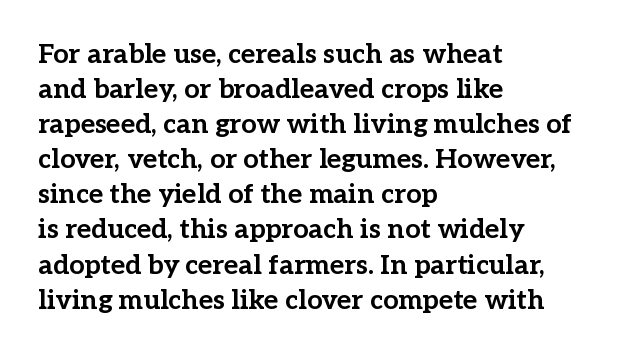
{"italic": "no", "bold": "yes", "underline": "no", "align": "left", "line_spacing": "normal", "line_spacing_ratio": 1.3, "letter_spacing": "normal", "letter_spacing_em": 0.0, "glyph_px": 27}
